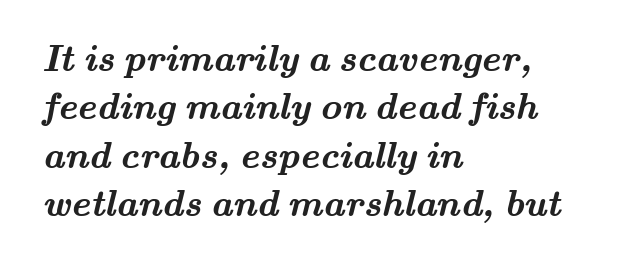
The face used here is proportionally spaced, like ordinary book or web type. The letters sit at their default tracking, neither squeezed nor spread. The gap between lines stays unmarked. The designer left line spacing at the default. Type style note: has serifs.
